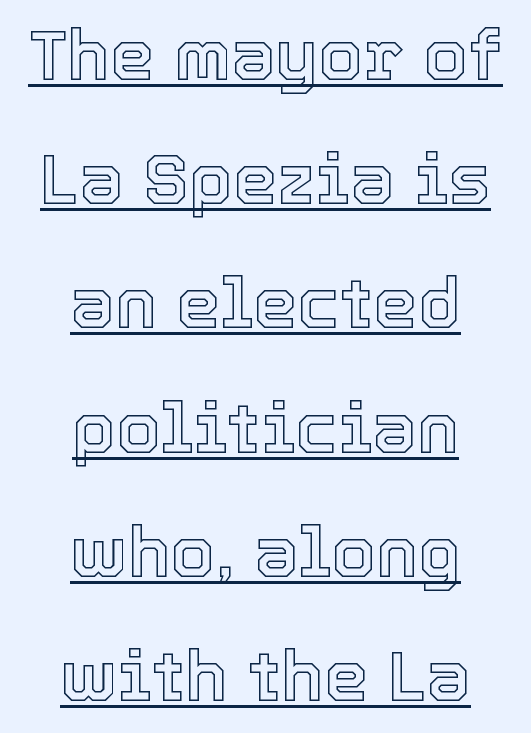
The image shows 71 px text type, upright; set centered, line spacing 1.75x, normal letter spacing, underlined; a medium x-height.
